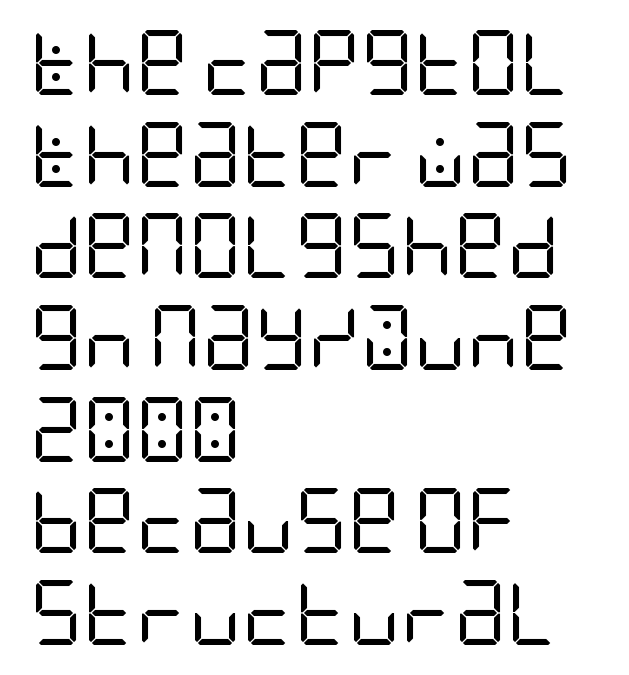
The image shows 65 px regular-weight, condensed sans-serif type, upright; set left-aligned, normal line spacing (1.41x), normal letter spacing, not underlined; low stroke contrast and a large x-height.
